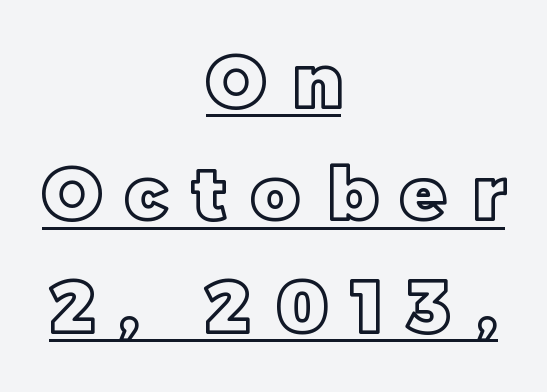
The tracking jumps out immediately: characters are airy and widely separated. The space between consecutive lines is moderate. Think of a printed novel: that variable character pitch is what you see here. The glyphs are accompanied by a horizontal stroke just below them.
